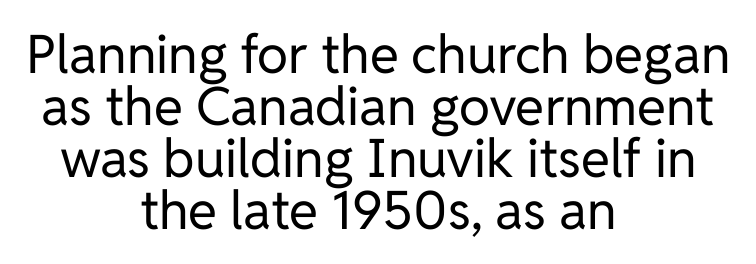
The image shows 53 px regular-weight sans-serif type, upright; set centered, tight line spacing (0.98x), normal letter spacing, not underlined; low stroke contrast and a medium x-height.
